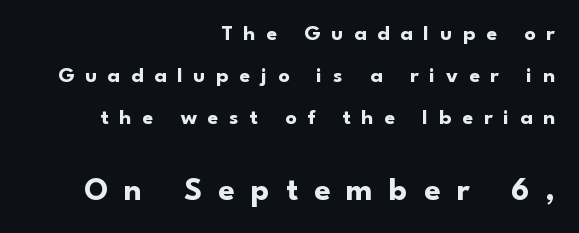
{"serif": "no", "italic": "no", "bold": "yes", "weight": "bold", "width": "normal", "stroke_contrast": "low", "x_height": "small", "monospaced": "no", "underline": "no", "align": "right", "line_spacing": "loose", "line_spacing_ratio": 1.91, "letter_spacing": "wide", "letter_spacing_em": 0.49, "larger_block": "second", "size_ratio": 1.5, "glyph_px": 33}
